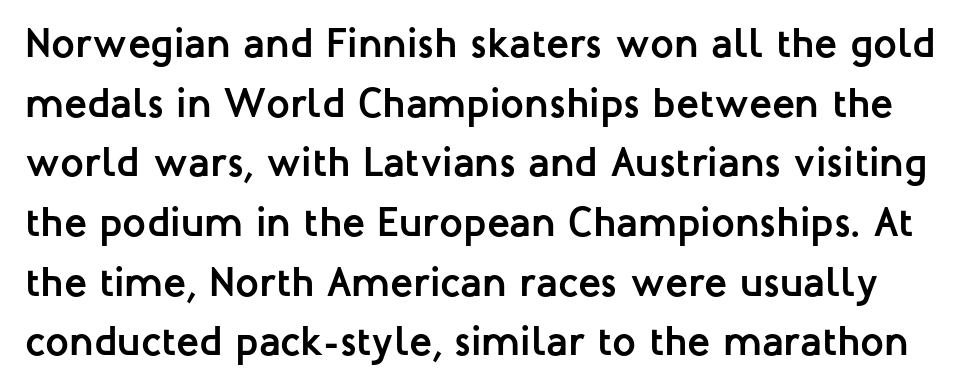
{"serif": "no", "italic": "no", "bold": "yes", "weight": "semibold", "width": "normal", "stroke_contrast": "low", "x_height": "medium", "monospaced": "no", "underline": "no", "line_spacing": "normal", "line_spacing_ratio": 1.42, "letter_spacing": "normal", "letter_spacing_em": 0.0, "glyph_px": 42}
